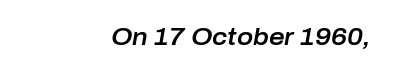
{"italic": "yes", "lean": "right", "slant_degrees": 10, "underline": "no", "align": "right", "letter_spacing": "normal", "letter_spacing_em": 0.0, "glyph_px": 24}
